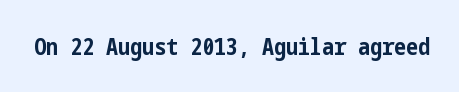
The image shows 24 px bold type, upright; set normal letter spacing, not underlined.
